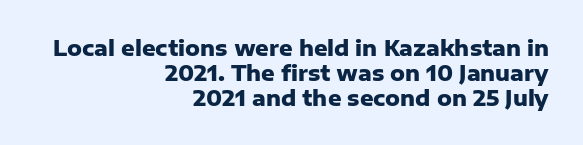
As a designer I'd log this as weight 700, bold. Each row of text sits above clean, open space. The specimen reads as upright at a glance. Here the glyphs are tracked normally, forming tight word shapes.
